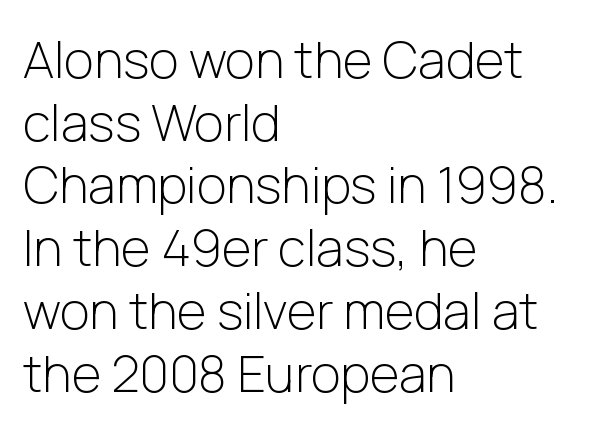
Q: Is the text bold? A: No.
Q: Is the text italic (slanted)? A: No, it is upright.
Q: Is the typeface a serif or a sans-serif typeface? A: Sans-serif.
Q: Is the text underlined? A: No.
Q: How is the paragraph aligned? A: Left-aligned.
Q: Is the spacing between letters normal or unusually wide? A: Normal.
Q: Width (condensed, normal, or wide)? A: Normal.
Q: Stroke contrast? A: Low.
Q: x-height? A: Medium.
Q: Monospaced? A: No.
